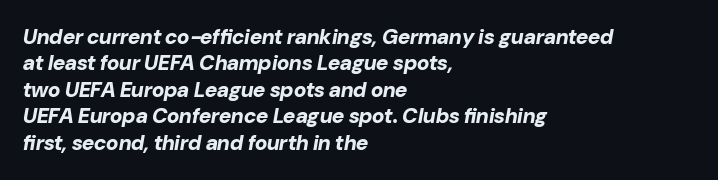
Glance below the letters and you will spot only blank space. Leftover space on each line is placed entirely after the last word. These lines keep a tight, regular rhythm from letter to letter. As a designer I'd log this as weight 700, bold.
